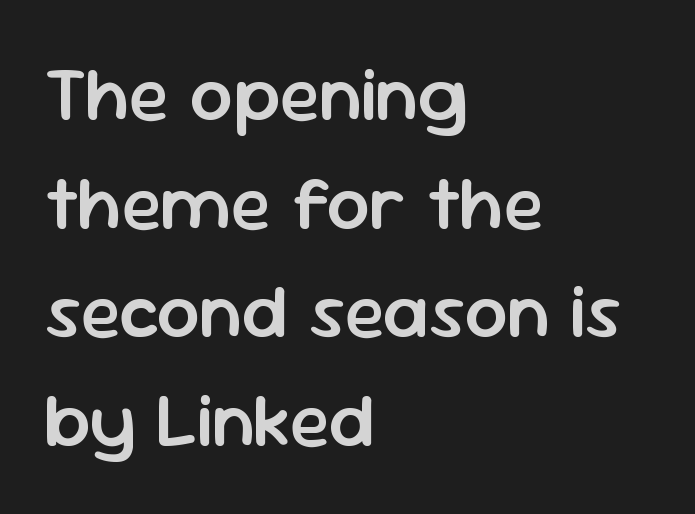
Q: Is the text bold? A: Semi-bold.
Q: Is the text italic (slanted)? A: No, it is upright.
Q: Is the typeface a serif or a sans-serif typeface? A: Sans-serif.
Q: Is the text underlined? A: No.
Q: How is the paragraph aligned? A: Left-aligned.
Q: Is the spacing between letters normal or unusually wide? A: Normal.
Q: Is the spacing between lines tight, normal or loose? A: Normal.
Q: Width (condensed, normal, or wide)? A: Normal.
Q: Stroke contrast? A: Low.
Q: x-height? A: Medium.
Q: Monospaced? A: No.
